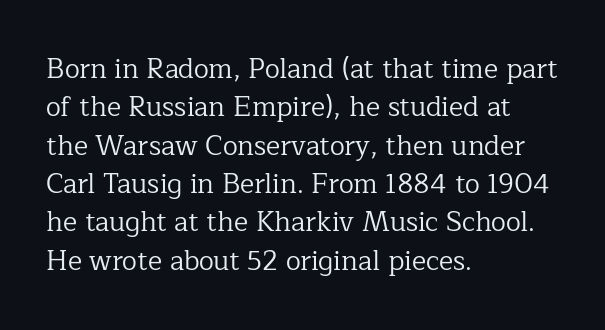
The image shows 27 px text type, upright; set left-aligned, normal line spacing (1.42x), normal letter spacing, not underlined.
